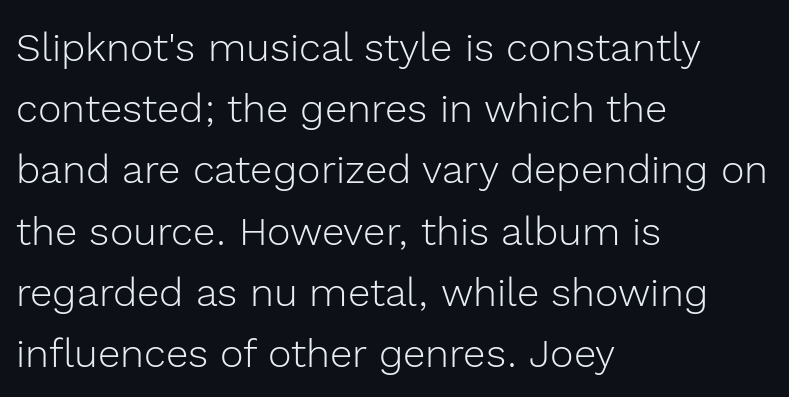
Evenly set lines give the paragraph a standard silhouette. Italic: no, the glyphs are upright roman. Here the designer chose a conventional face with non-uniform glyph widths. Examine the stroke ends and you'll find no serifs.
